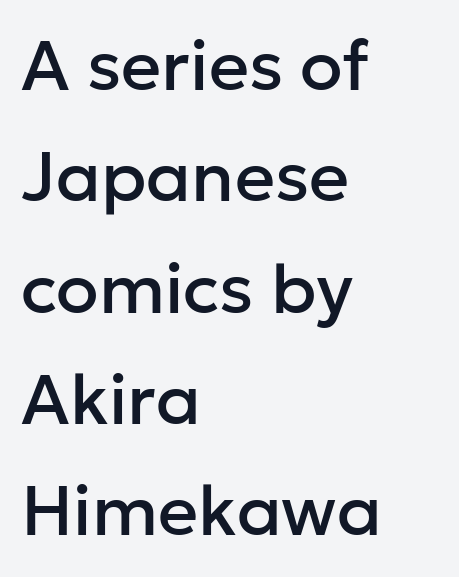
{"serif": "no", "italic": "no", "width": "normal", "stroke_contrast": "low", "x_height": "medium", "monospaced": "no", "underline": "no", "align": "left", "line_spacing": "normal", "line_spacing_ratio": 1.59, "letter_spacing": "normal", "letter_spacing_em": 0.0, "glyph_px": 70}
